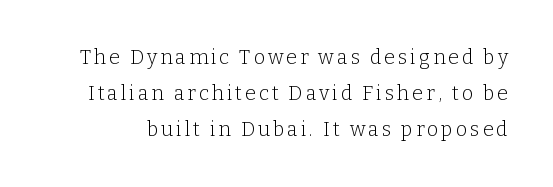
{"italic": "no", "bold": "no", "underline": "no", "line_spacing_ratio": 1.8, "glyph_px": 20}
